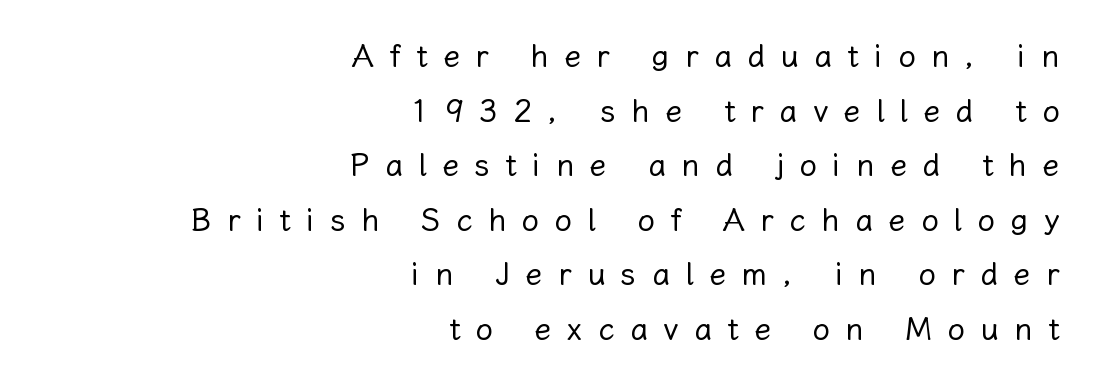
{"italic": "no", "bold": "no", "weight": "regular", "width": "normal", "stroke_contrast": "low", "x_height": "medium", "monospaced": "no", "underline": "no", "align": "right", "line_spacing_ratio": 1.76, "letter_spacing": "wide", "letter_spacing_em": 0.5, "glyph_px": 31}
